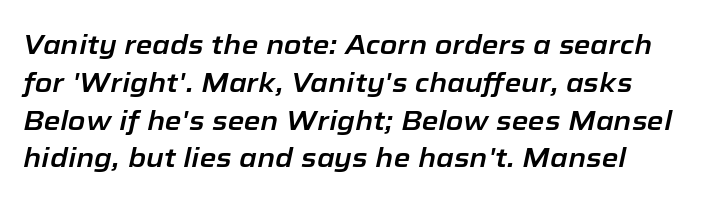
Q: Is the text italic (slanted)? A: Yes, it leans right by about 12 degrees.
Q: Is the text underlined? A: No.
Q: Is the spacing between letters normal or unusually wide? A: Normal.
Q: Is the spacing between lines tight, normal or loose? A: Normal.
